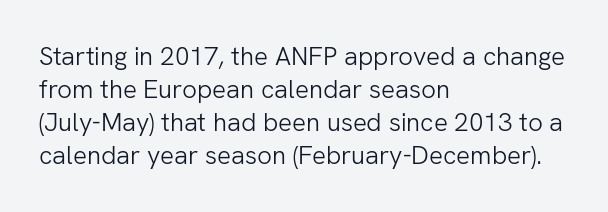
When letters stand straight like this, we call the style roman or upright. These lines sit exactly where default settings would place them. Students, note that the glyphs here touch the page at normal intervals. The passage shown is not bold in any degree. In CSS terms this would be text-align: left. Underlining? Definitely not there.
